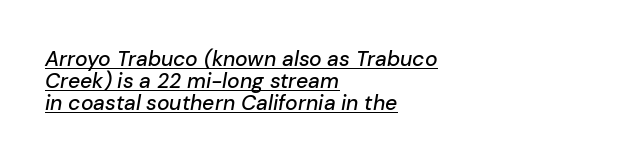
The letters sit at their default tracking, neither squeezed nor spread. Horizontal alignment here is leftward, the default for most running prose. Leading is clearly below the norm, producing a dense column. This is underlined copy, the kind a proofreader might mark for attention. Does the lettering tilt? It does — this is italic.
